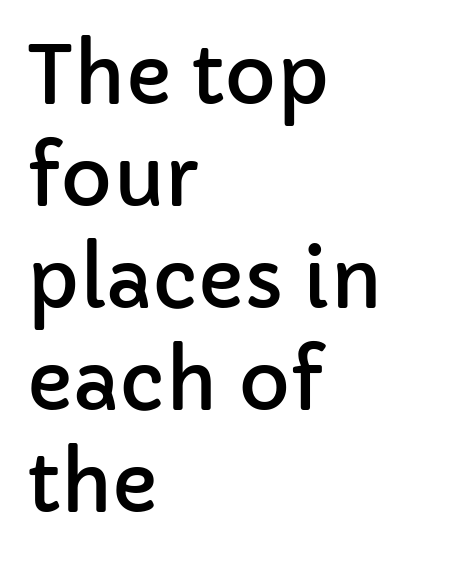
The image shows 79 px sans-serif type, upright; set left-aligned, normal line spacing (1.29x), normal letter spacing, not underlined; low stroke contrast and a medium x-height.
